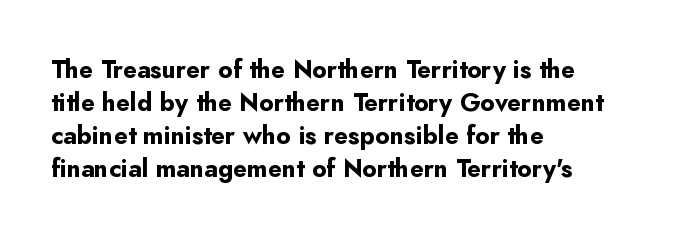
{"italic": "no", "bold": "yes", "underline": "no", "align": "left", "line_spacing": "normal", "line_spacing_ratio": 1.32, "letter_spacing": "normal", "letter_spacing_em": 0.0, "glyph_px": 25}
